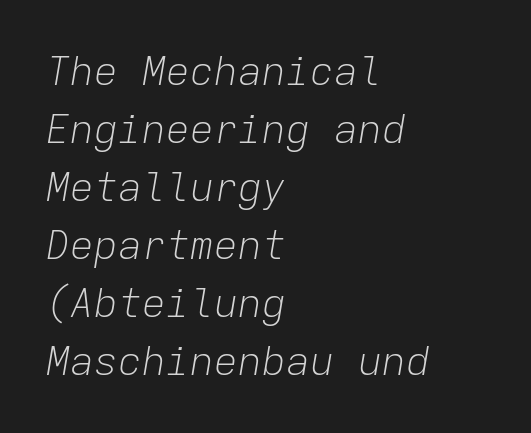
Q: Is the text bold? A: No.
Q: Is the text italic (slanted)? A: Yes, it leans right by about 9 degrees.
Q: Is the text underlined? A: No.
Q: How is the paragraph aligned? A: Left-aligned.
Q: Is the spacing between letters normal or unusually wide? A: Normal.
Q: Is the spacing between lines tight, normal or loose? A: Normal.
Q: Width (condensed, normal, or wide)? A: Normal.
Q: Stroke contrast? A: Low.
Q: x-height? A: Medium.
Q: Monospaced? A: Yes.
